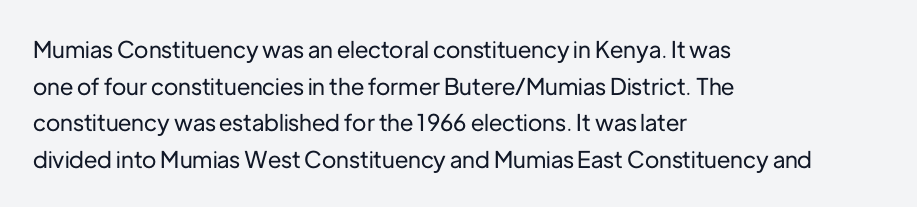
Rendered with straight, roman letterforms. Notice how the passage keeps a crisp vertical edge on the left only. A typesetter would call this leading conventional body-copy spacing. Is the letter spacing exaggerated? No — it looks like the ordinary default.
